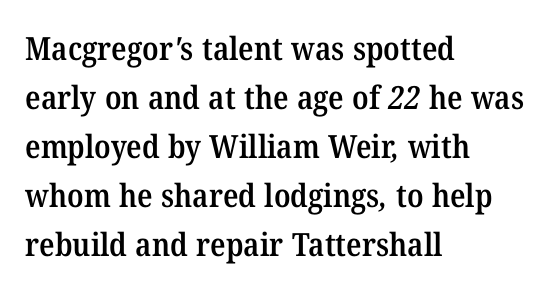
How heavy is the stroke? Medium-heavy — a semibold, shy of bold. Examine the stroke ends and you'll spot serifs. Varying glyph widths throughout — classic text-font behaviour. Letters rest on an invisible, unmarked baseline. Evenly set lines give the paragraph a standard silhouette. The compositor pushed each line to the left boundary.
